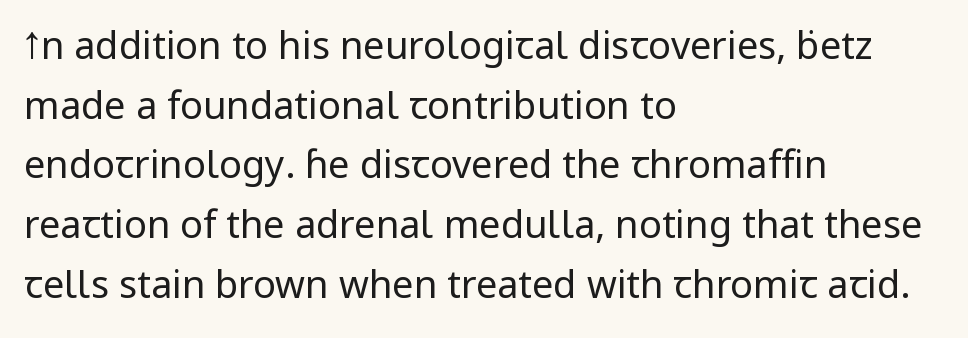
Horizontally, the lines are justified to the leading edge only. Caption: standard tracking, unaltered. The space beneath each line is pristine and unruled. The rendering shows plain stroke endings on the letterforms — a sans-serif design.
